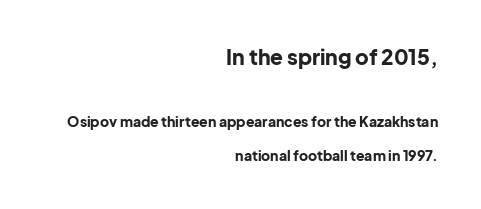
Q: Is the text bold? A: Yes.
Q: Is the text italic (slanted)? A: No, it is upright.
Q: Is the text underlined? A: No.
Q: How is the paragraph aligned? A: Right-aligned.
Q: Is the spacing between letters normal or unusually wide? A: Normal.
Q: Is the spacing between lines tight, normal or loose? A: Loose.
Q: Which block of text is set in a larger size, the first (top) or the second (bottom)? A: The first (top) one.
